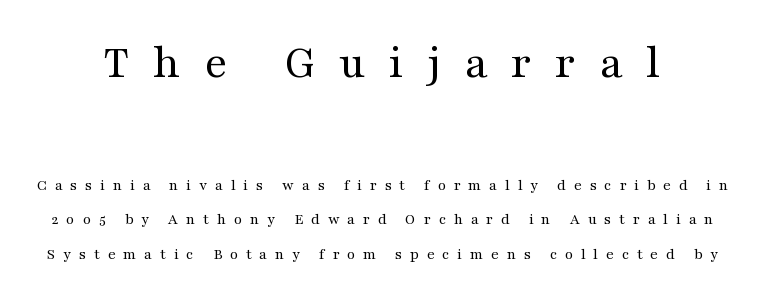
{"serif": "yes", "italic": "no", "bold": "no", "weight": "regular", "width": "wide", "stroke_contrast": "medium", "x_height": "medium", "monospaced": "no", "underline": "no", "line_spacing": "loose", "line_spacing_ratio": 2.14, "letter_spacing": "wide", "letter_spacing_em": 0.49, "larger_block": "first", "size_ratio": 3.0, "glyph_px": 48}
